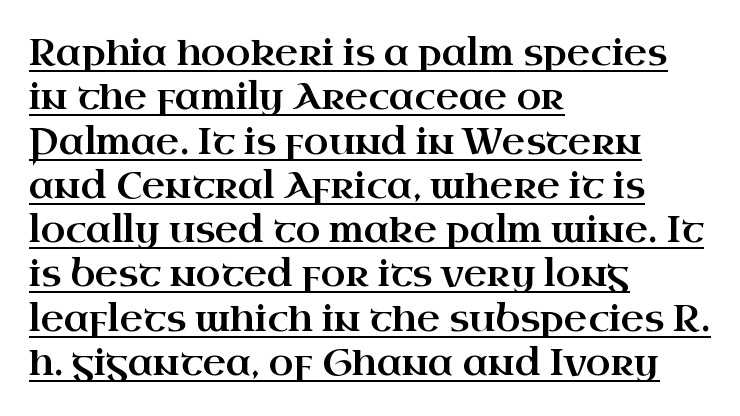
Caption: standard tracking, unaltered. Varying glyph widths throughout — classic text-font behaviour. A classic flush-left, rag-right setting is used for this passage. The typography opts for an upright posture over an oblique one. Compared with undecorated copy, this sample adds a rule below the words.
